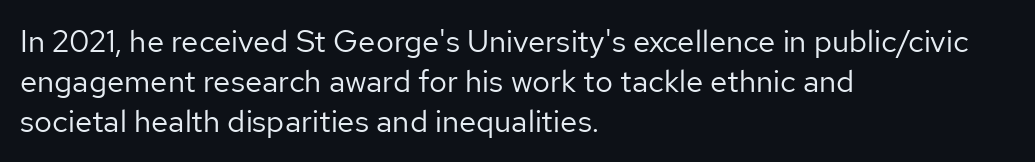
The image shows 31 px regular-weight sans-serif type, upright; set left-aligned, normal line spacing (1.29x), normal letter spacing, not underlined; low stroke contrast and a medium x-height.
